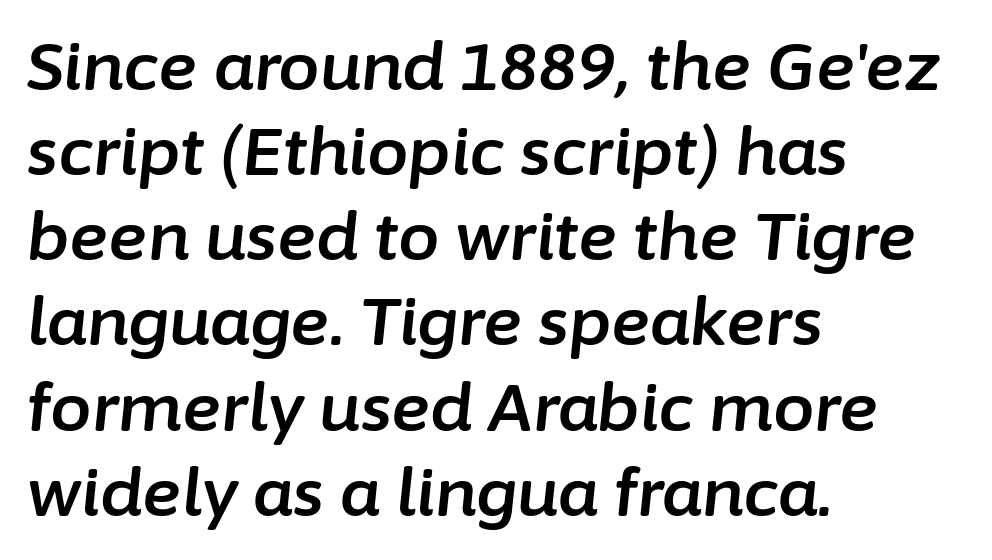
Is the type slanted? Yes — the strokes lean at a clear angle. Is the block centered? No — it sits flush against the left margin. The tracking reads as untouched default to a designer's eye. Whoever set this chose a conventional vertical rhythm.
